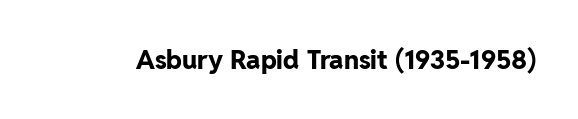
Only glyphs here, with clear space below each row. Rendered with straight, roman letterforms. The glyphs have the mass of a bold cut. Observe the ordinary spacing: letters are neighbours, not strangers.
